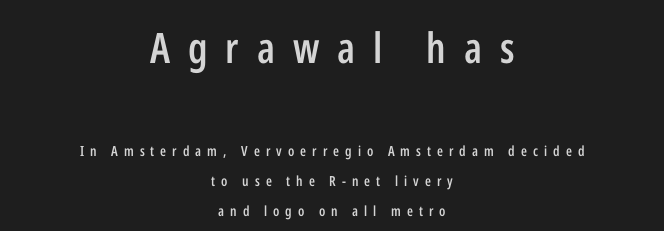
{"serif": "no", "italic": "no", "bold": "semi", "weight": "semibold", "width": "condensed", "stroke_contrast": "low", "x_height": "medium", "monospaced": "no", "underline": "no", "align": "center", "line_spacing": "loose", "line_spacing_ratio": 2.14, "letter_spacing": "wide", "letter_spacing_em": 0.43, "larger_block": "first", "size_ratio": 3.0, "glyph_px": 42}
